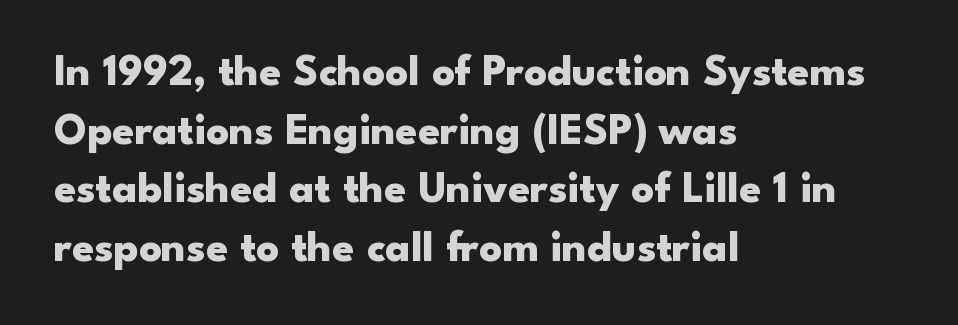
The image shows 44 px heavy, wide sans-serif type, upright; set left-aligned, normal line spacing (1.33x), normal letter spacing, not underlined; low stroke contrast and a small x-height.
